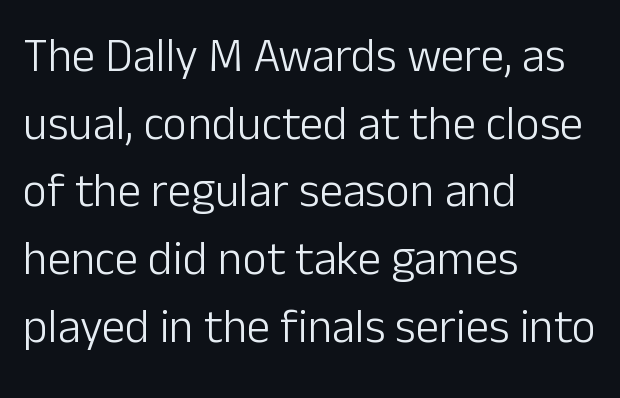
Q: Is the text bold? A: No.
Q: Is the text italic (slanted)? A: No, it is upright.
Q: Is the typeface a serif or a sans-serif typeface? A: Sans-serif.
Q: Is the text underlined? A: No.
Q: How is the paragraph aligned? A: Left-aligned.
Q: Is the spacing between letters normal or unusually wide? A: Normal.
Q: Is the spacing between lines tight, normal or loose? A: Normal.
Q: Width (condensed, normal, or wide)? A: Normal.
Q: Stroke contrast? A: Low.
Q: x-height? A: Medium.
Q: Monospaced? A: No.
